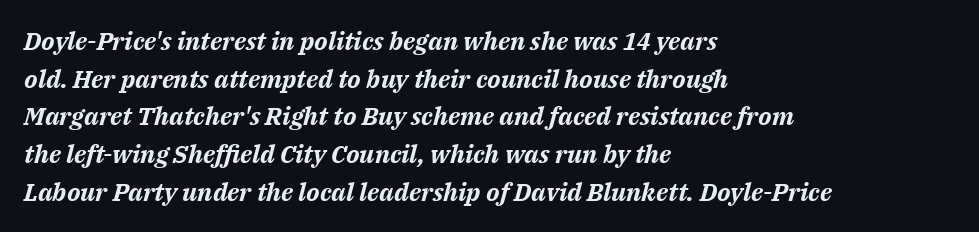
The image shows 25 px bold type, italic (leaning right); set left-aligned, normal line spacing (1.51x), normal letter spacing, not underlined.
